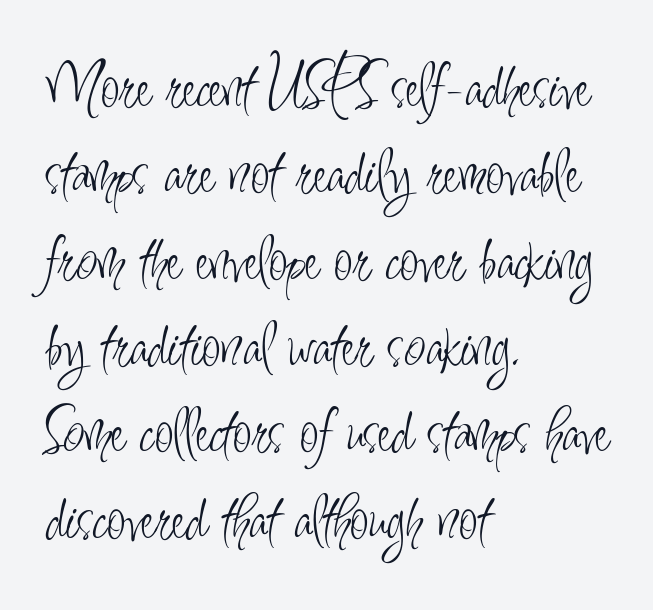
The image shows 68 px light, condensed sans-serif type; set left-aligned, normal line spacing (1.27x), normal letter spacing, not underlined; low stroke contrast and a small x-height.
